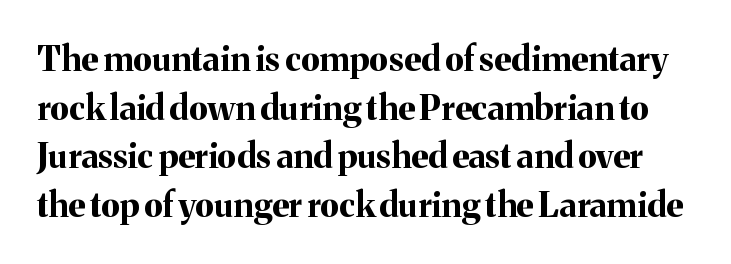
{"serif": "yes", "italic": "no", "bold": "yes", "weight": "bold", "width": "normal", "stroke_contrast": "medium", "x_height": "medium", "monospaced": "no", "underline": "no", "line_spacing": "normal", "line_spacing_ratio": 1.43, "letter_spacing": "normal", "letter_spacing_em": 0.0, "glyph_px": 34}
